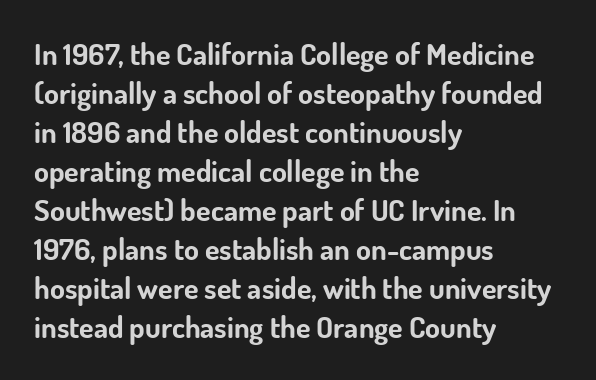
Q: Is the text bold? A: Yes.
Q: Is the text italic (slanted)? A: No, it is upright.
Q: Is the typeface a serif or a sans-serif typeface? A: Sans-serif.
Q: Is the text underlined? A: No.
Q: How is the paragraph aligned? A: Left-aligned.
Q: Is the spacing between letters normal or unusually wide? A: Normal.
Q: Is the spacing between lines tight, normal or loose? A: Normal.
Q: Width (condensed, normal, or wide)? A: Normal.
Q: Stroke contrast? A: Low.
Q: x-height? A: Small.
Q: Monospaced? A: No.
